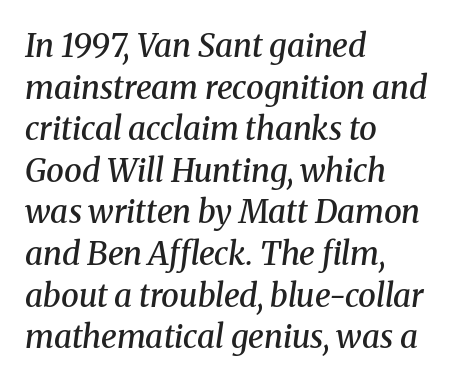
The image shows 32 px semibold serif type, italic (leaning right); set left-aligned, normal line spacing (1.3x), normal letter spacing, not underlined; medium stroke contrast and a medium x-height.
